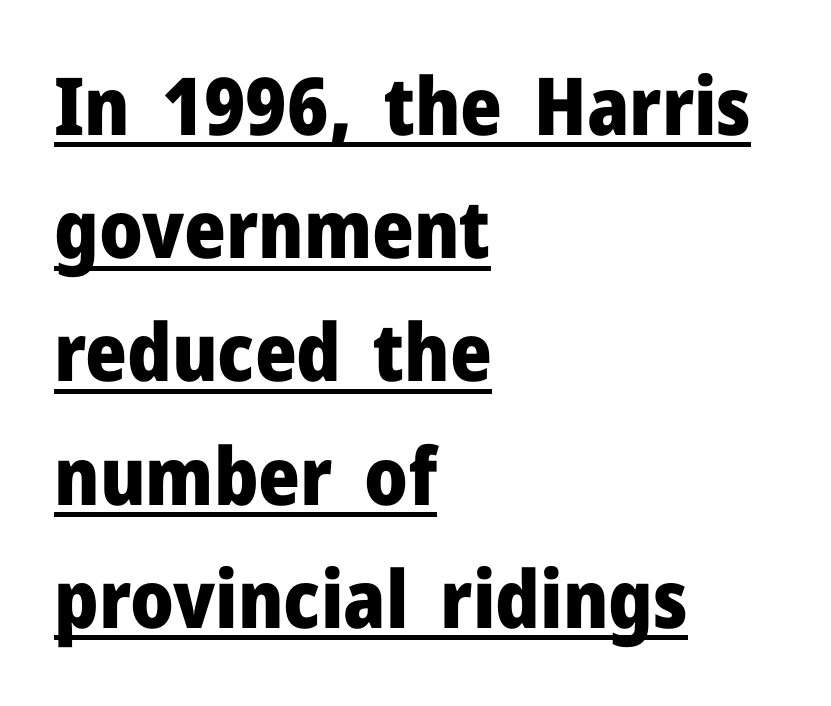
{"serif": "no", "italic": "no", "bold": "yes", "weight": "heavy", "width": "normal", "stroke_contrast": "low", "x_height": "medium", "monospaced": "no", "underline": "yes", "align": "left", "line_spacing": "normal", "line_spacing_ratio": 1.54, "letter_spacing": "normal", "letter_spacing_em": 0.0, "glyph_px": 80}
